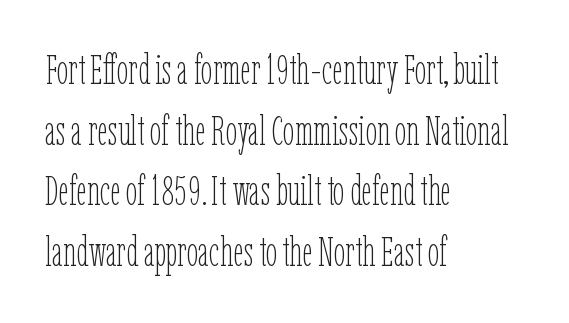
The typography opts for an upright posture over an oblique one. Left-aligned paragraph, ragged on the right. Is the type heavy? It reads as light-to-regular instead. Varying glyph widths throughout — classic text-font behaviour.
